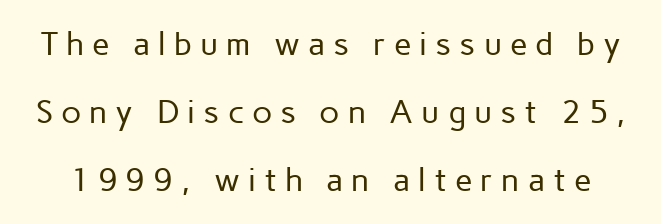
Q: Is the text bold? A: No.
Q: Is the text italic (slanted)? A: No, it is upright.
Q: Is the typeface a serif or a sans-serif typeface? A: Sans-serif.
Q: Is the text underlined? A: No.
Q: Is the spacing between letters normal or unusually wide? A: Unusually wide.
Q: Is the spacing between lines tight, normal or loose? A: Loose.
Q: Width (condensed, normal, or wide)? A: Normal.
Q: Stroke contrast? A: Low.
Q: x-height? A: Medium.
Q: Monospaced? A: No.
